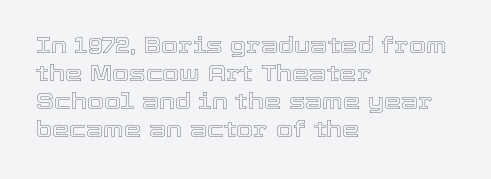
Q: Is the text italic (slanted)? A: No, it is upright.
Q: Is the text underlined? A: No.
Q: How is the paragraph aligned? A: Left-aligned.
Q: Is the spacing between letters normal or unusually wide? A: Normal.
Q: Is the spacing between lines tight, normal or loose? A: Normal.
